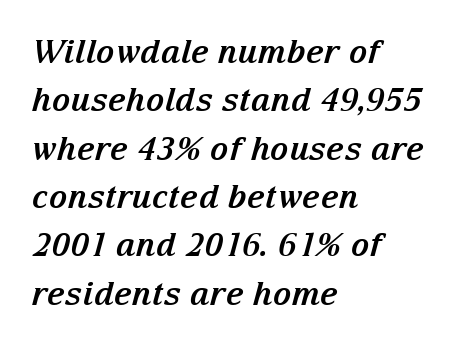
Q: Is the text bold? A: Yes.
Q: Is the text italic (slanted)? A: Yes, it leans right by about 15 degrees.
Q: Is the typeface a serif or a sans-serif typeface? A: Serif.
Q: Is the text underlined? A: No.
Q: How is the paragraph aligned? A: Left-aligned.
Q: Is the spacing between letters normal or unusually wide? A: Normal.
Q: Is the spacing between lines tight, normal or loose? A: Normal.
Q: Width (condensed, normal, or wide)? A: Normal.
Q: Stroke contrast? A: Medium.
Q: x-height? A: Medium.
Q: Monospaced? A: No.
